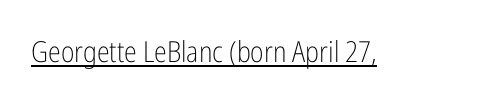
Q: Is the text bold? A: No.
Q: Is the text italic (slanted)? A: No, it is upright.
Q: Is the typeface a serif or a sans-serif typeface? A: Sans-serif.
Q: Is the text underlined? A: Yes.
Q: Is the spacing between letters normal or unusually wide? A: Normal.
Q: Width (condensed, normal, or wide)? A: Condensed.
Q: Stroke contrast? A: Low.
Q: x-height? A: Medium.
Q: Monospaced? A: No.
